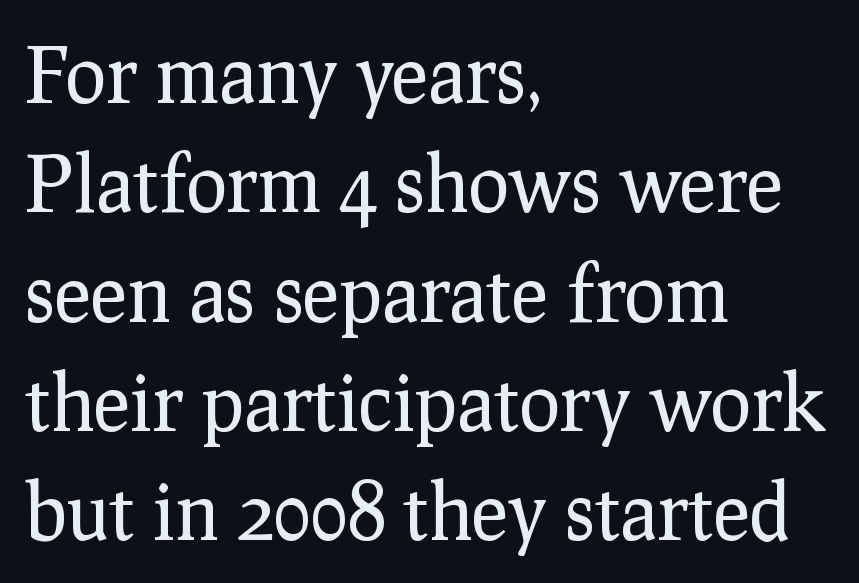
The image shows 77 px regular-weight serif type, upright; set left-aligned, normal line spacing (1.42x), normal letter spacing, not underlined; low stroke contrast and a medium x-height.
